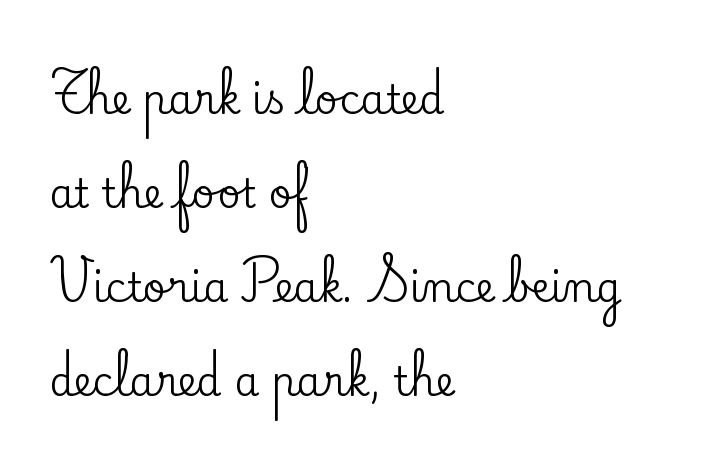
Q: Is the text italic (slanted)? A: No, it is upright.
Q: Is the typeface a serif or a sans-serif typeface? A: Serif.
Q: Is the text underlined? A: No.
Q: How is the paragraph aligned? A: Left-aligned.
Q: Is the spacing between letters normal or unusually wide? A: Normal.
Q: Is the spacing between lines tight, normal or loose? A: Loose.
Q: Width (condensed, normal, or wide)? A: Normal.
Q: Stroke contrast? A: Low.
Q: x-height? A: Small.
Q: Monospaced? A: No.
